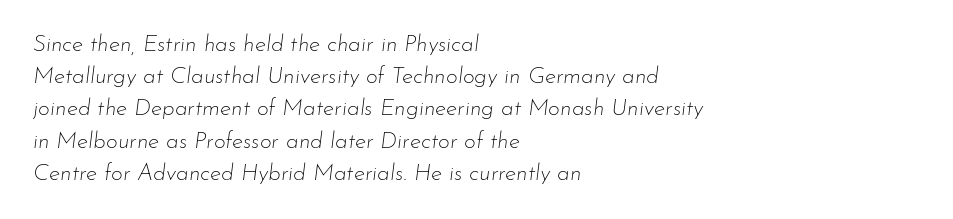
The image shows 23 px text type, italic (leaning right); set left-aligned, normal line spacing (1.4x), normal letter spacing, not underlined.
